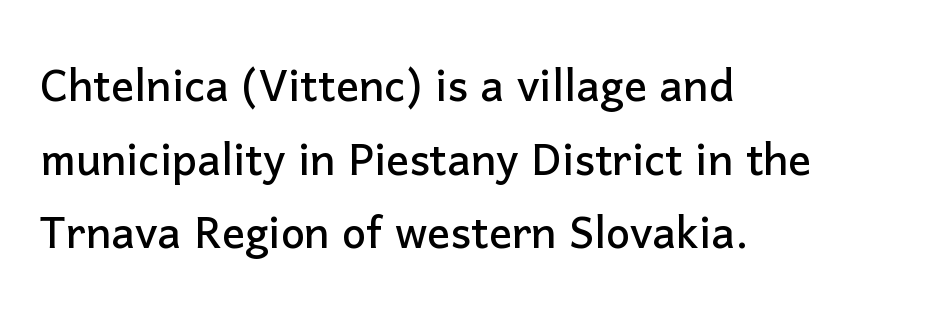
Words float on clear page, feet unadorned. The letters advance in unequal steps, a hallmark of proportional type. I'd call this a sans setting — the letters go barefoot. How would I describe the line gaps? Plain and ordinary.
